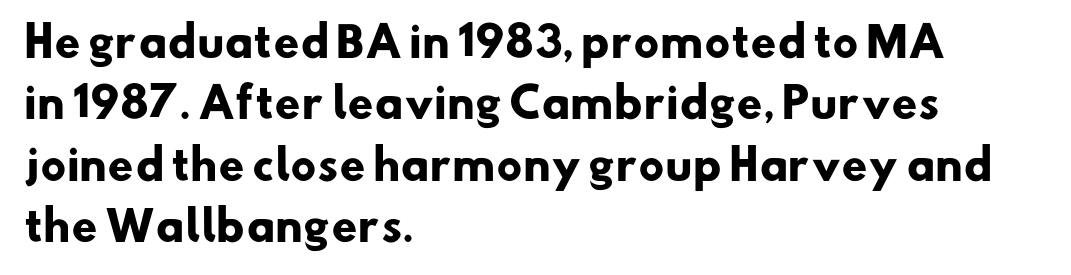
The image shows 41 px heavy sans-serif type; set left-aligned, normal line spacing (1.5x), normal letter spacing, not underlined; low stroke contrast and a small x-height.
